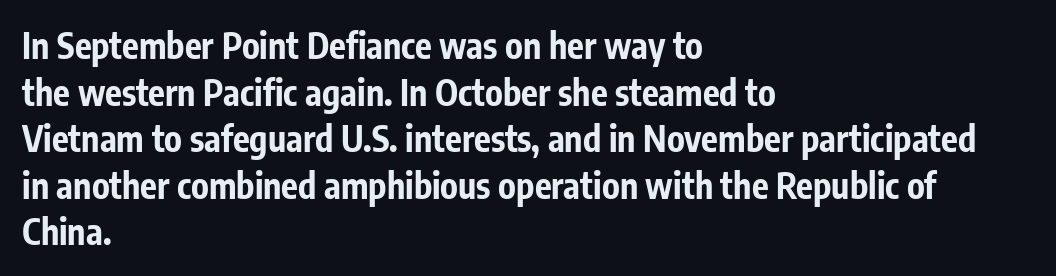
{"serif": "no", "italic": "no", "bold": "yes", "weight": "bold", "width": "condensed", "stroke_contrast": "low", "x_height": "medium", "monospaced": "no", "underline": "no", "align": "left", "line_spacing": "normal", "line_spacing_ratio": 1.33, "letter_spacing": "normal", "letter_spacing_em": 0.0, "glyph_px": 35}
